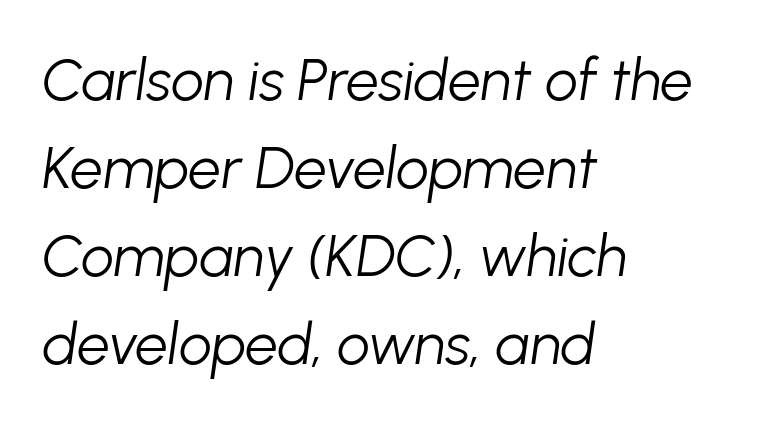
The image shows 58 px light type, italic (leaning right); set left-aligned, normal line spacing (1.52x), normal letter spacing, not underlined; low stroke contrast and a medium x-height.
